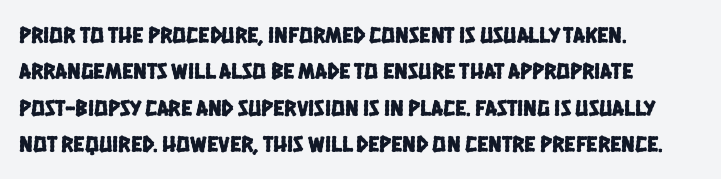
Q: Is the text underlined? A: No.
Q: How is the paragraph aligned? A: Left-aligned.
Q: Is the spacing between letters normal or unusually wide? A: Normal.
Q: Is the spacing between lines tight, normal or loose? A: Normal.
